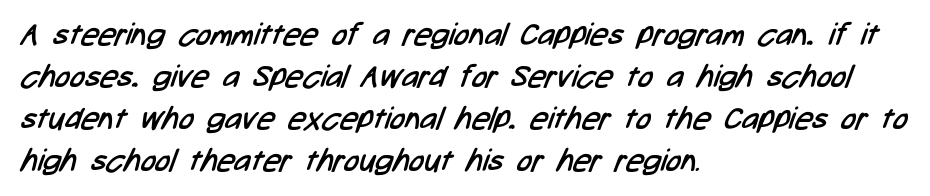
Q: Is the text bold? A: No.
Q: Is the typeface a serif or a sans-serif typeface? A: Sans-serif.
Q: Is the text underlined? A: No.
Q: How is the paragraph aligned? A: Left-aligned.
Q: Is the spacing between letters normal or unusually wide? A: Normal.
Q: Is the spacing between lines tight, normal or loose? A: Normal.
Q: Width (condensed, normal, or wide)? A: Condensed.
Q: Stroke contrast? A: Low.
Q: x-height? A: Medium.
Q: Monospaced? A: No.
